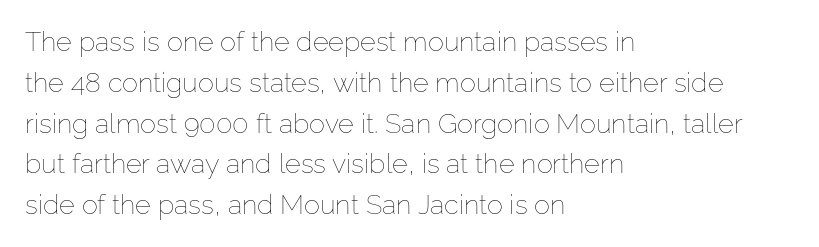
The image shows 27 px text type, upright; set left-aligned, normal line spacing (1.51x), normal letter spacing, not underlined.
